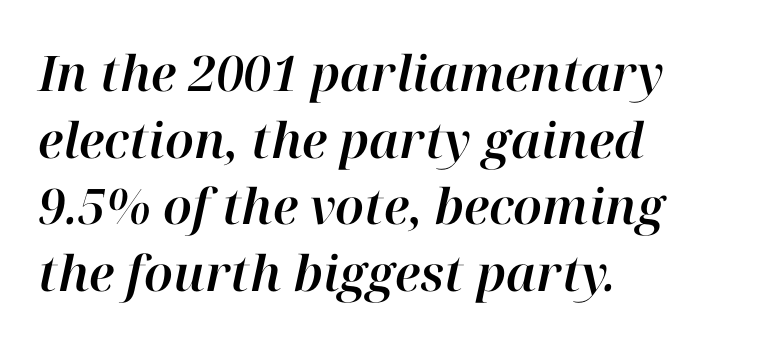
{"italic": "yes", "lean": "right", "slant_degrees": 12, "width": "normal", "stroke_contrast": "high", "x_height": "medium", "monospaced": "no", "underline": "no", "align": "left", "line_spacing": "normal", "line_spacing_ratio": 1.36, "letter_spacing": "normal", "letter_spacing_em": 0.0, "glyph_px": 49}
